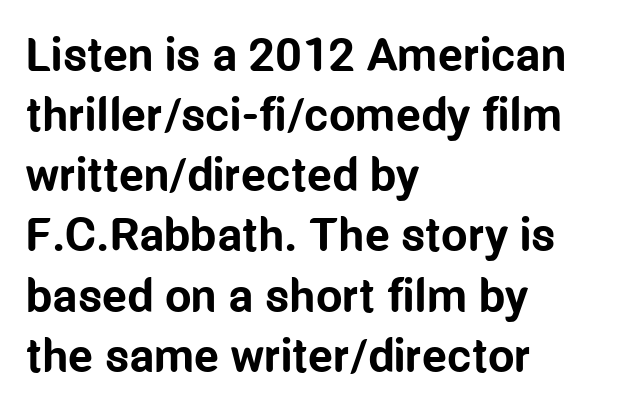
Characters remain perfectly vertical along every line. Students, observe: this is what conventionally led text looks like. These lines keep a tight, regular rhythm from letter to letter. Think of a printed novel: that variable character pitch is what you see here. This rendering features lettering with no underline.
